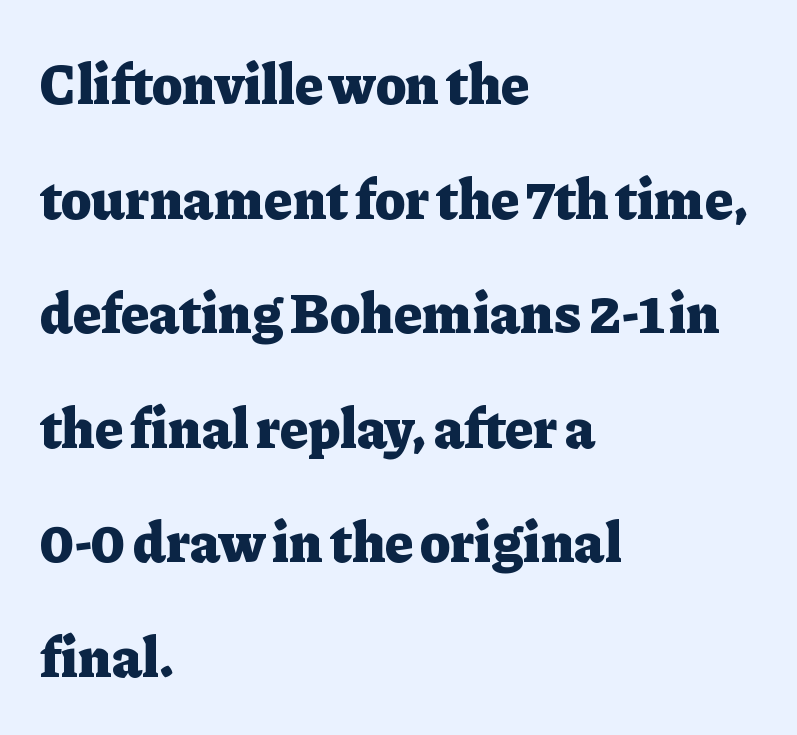
Q: Is the text bold? A: Yes.
Q: Is the text italic (slanted)? A: No, it is upright.
Q: Is the typeface a serif or a sans-serif typeface? A: Serif.
Q: Is the text underlined? A: No.
Q: How is the paragraph aligned? A: Left-aligned.
Q: Is the spacing between letters normal or unusually wide? A: Normal.
Q: Is the spacing between lines tight, normal or loose? A: Loose.
Q: Width (condensed, normal, or wide)? A: Normal.
Q: Stroke contrast? A: Low.
Q: x-height? A: Medium.
Q: Monospaced? A: No.
